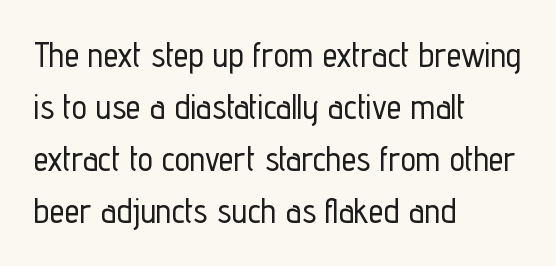
{"serif": "no", "italic": "no", "width": "condensed", "stroke_contrast": "low", "x_height": "medium", "monospaced": "no", "underline": "no", "align": "left", "line_spacing": "normal", "line_spacing_ratio": 1.53, "letter_spacing": "normal", "letter_spacing_em": 0.0, "glyph_px": 34}
